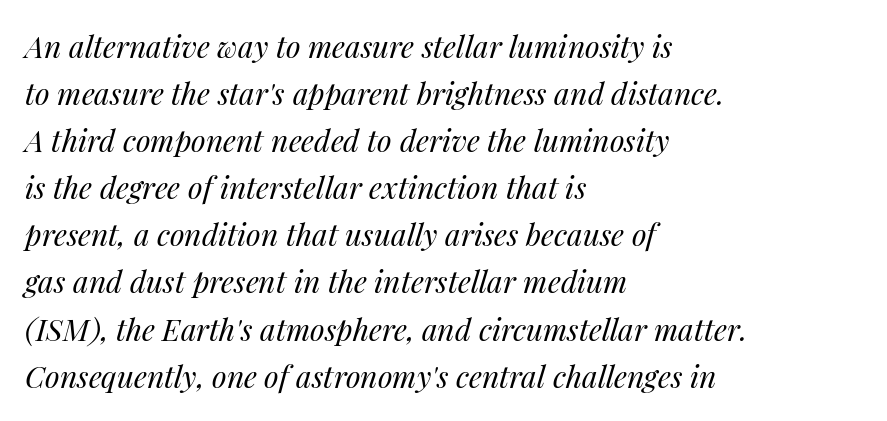
The image shows 30 px regular-weight type, italic (leaning right); set left-aligned, normal line spacing (1.57x), normal letter spacing, not underlined; medium stroke contrast and a medium x-height.
